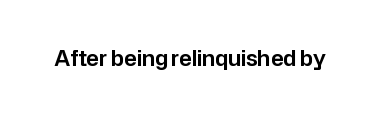
Every character sits straight up, as roman type does. The string is rendered with underlining switched off. Students, note that the glyphs here touch the page at normal intervals.
